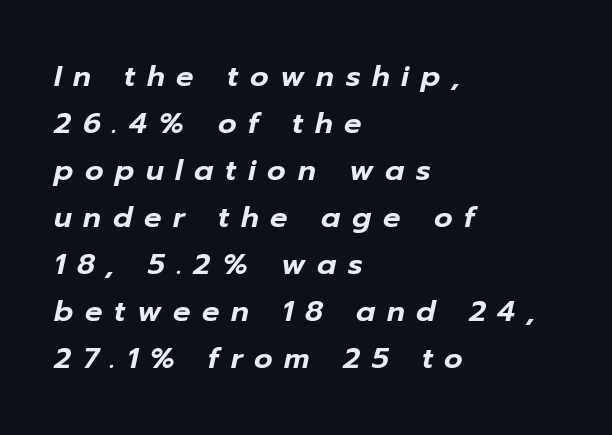
{"italic": "yes", "lean": "right", "slant_degrees": 12, "width": "normal", "stroke_contrast": "low", "x_height": "medium", "monospaced": "no", "underline": "no", "align": "left", "line_spacing": "normal", "line_spacing_ratio": 1.62, "letter_spacing": "wide", "letter_spacing_em": 0.4, "glyph_px": 29}
